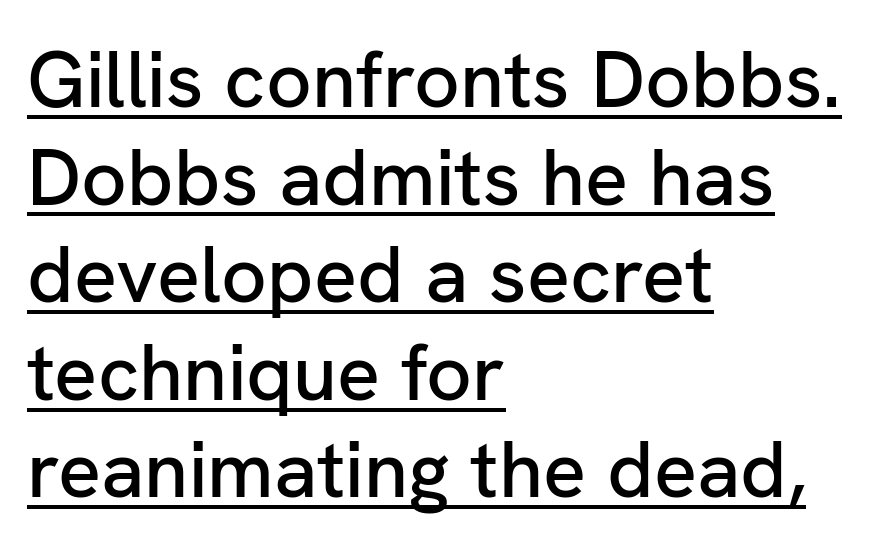
You can see a thin bar hugging the bottom of the glyphs. Nothing sits at the stroke ends, so this counts as sans-serif. This sample is left-justified, so line endings fall wherever the words run out. The letters advance in unequal steps, a hallmark of proportional type.
